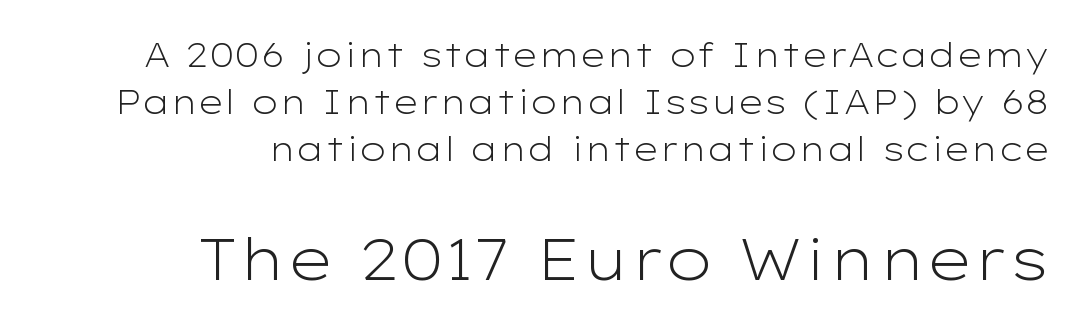
{"serif": "no", "italic": "no", "bold": "no", "weight": "light", "width": "wide", "stroke_contrast": "low", "x_height": "medium", "monospaced": "no", "underline": "no", "align": "right", "line_spacing": "normal", "line_spacing_ratio": 1.43, "letter_spacing": "normal", "letter_spacing_em": 0.0, "larger_block": "second", "size_ratio": 1.76, "glyph_px": 58}
